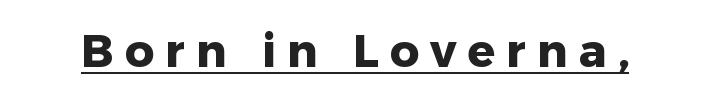
{"serif": "no", "italic": "no", "bold": "yes", "weight": "heavy", "width": "normal", "stroke_contrast": "low", "x_height": "medium", "monospaced": "no", "underline": "yes", "letter_spacing": "wide", "letter_spacing_em": 0.24, "glyph_px": 46}
